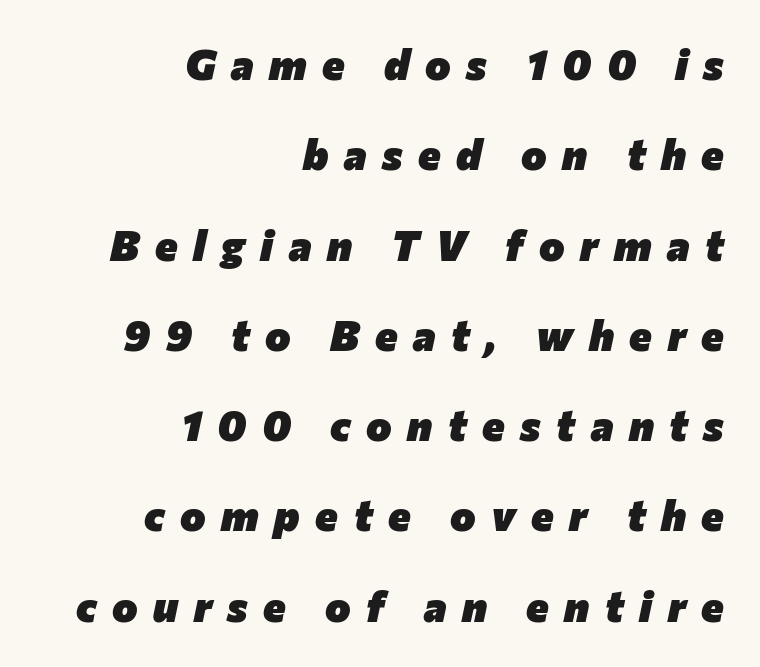
{"italic": "yes", "lean": "right", "slant_degrees": 12, "bold": "yes", "weight": "heavy", "width": "normal", "stroke_contrast": "low", "x_height": "medium", "monospaced": "no", "underline": "no", "align": "right", "line_spacing": "loose", "line_spacing_ratio": 2.1, "letter_spacing": "wide", "letter_spacing_em": 0.36, "glyph_px": 43}
